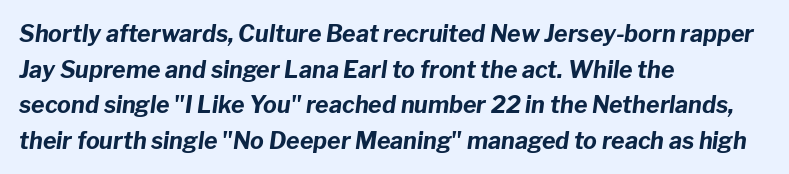
The face used here is rendered with its standard letterfit. Lines of text with bare space underneath. The characters look thick and weighty, a clear bold. Line beginnings align vertically; line endings do not. The rows are spaced the way most documents space them.
